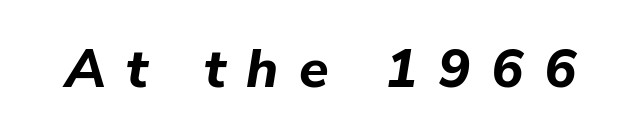
{"italic": "yes", "lean": "right", "slant_degrees": 9, "bold": "yes", "weight": "bold", "width": "normal", "stroke_contrast": "low", "x_height": "medium", "monospaced": "no", "underline": "no", "letter_spacing": "wide", "letter_spacing_em": 0.38, "glyph_px": 54}
